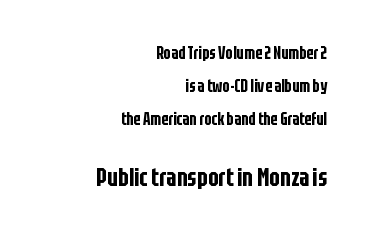
Q: Is the text italic (slanted)? A: No, it is upright.
Q: Is the text underlined? A: No.
Q: How is the paragraph aligned? A: Right-aligned.
Q: Is the spacing between letters normal or unusually wide? A: Normal.
Q: Is the spacing between lines tight, normal or loose? A: Loose.
Q: Which block of text is set in a larger size, the first (top) or the second (bottom)? A: The second (bottom) one.
